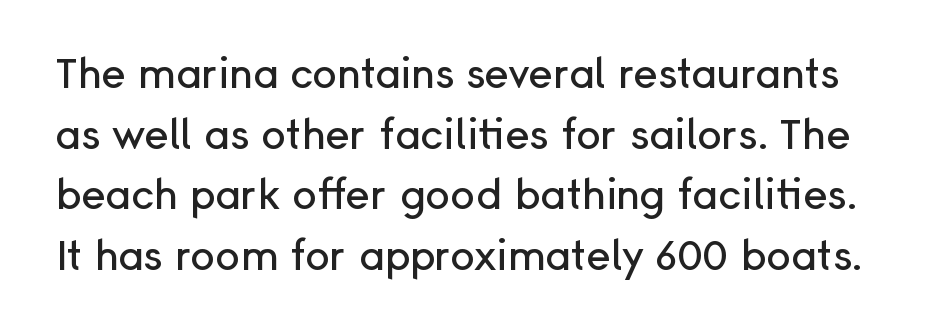
The image shows 41 px sans-serif type, upright; set normal line spacing (1.48x), normal letter spacing, not underlined; low stroke contrast and a medium x-height.
